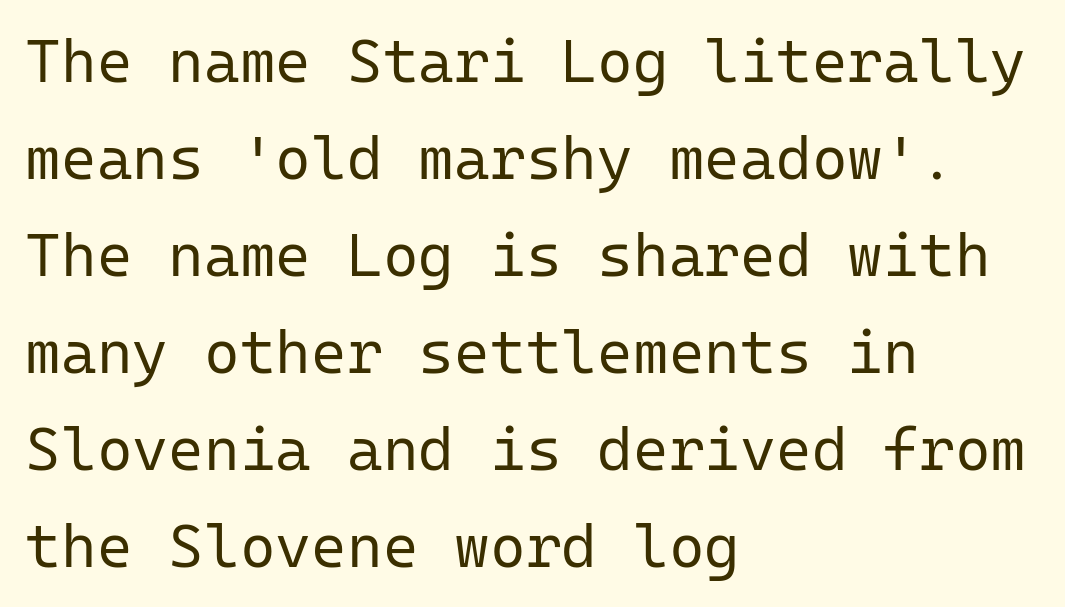
Words float on clear page, feet unadorned. A normal amount of white space separates one row of letters from the next. Is the type heavy? It reads as light-to-regular instead. The axis of the letterforms is exactly vertical.
